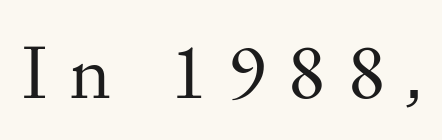
The image shows 79 px regular-weight serif type, upright; set unusually wide letter spacing (+0.27 em), not underlined; medium stroke contrast and a small x-height.
